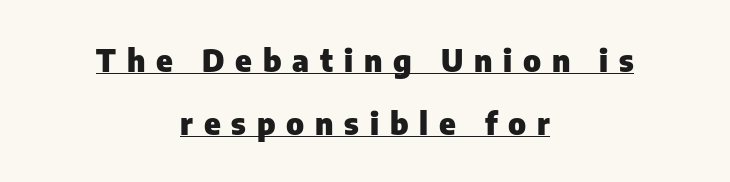
Q: Is the text bold? A: Yes.
Q: Is the text italic (slanted)? A: No, it is upright.
Q: Is the typeface a serif or a sans-serif typeface? A: Sans-serif.
Q: Is the text underlined? A: Yes.
Q: How is the paragraph aligned? A: Centered.
Q: Is the spacing between letters normal or unusually wide? A: Unusually wide.
Q: Is the spacing between lines tight, normal or loose? A: Loose.
Q: Width (condensed, normal, or wide)? A: Normal.
Q: Stroke contrast? A: Low.
Q: x-height? A: Medium.
Q: Monospaced? A: No.
